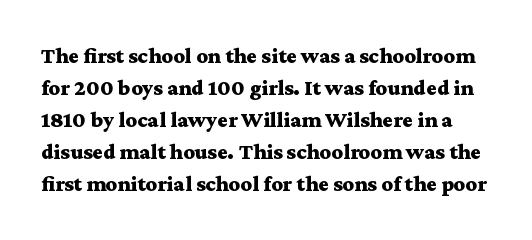
{"italic": "no", "bold": "yes", "underline": "no", "line_spacing": "normal", "line_spacing_ratio": 1.46, "letter_spacing": "normal", "letter_spacing_em": 0.0, "glyph_px": 22}
